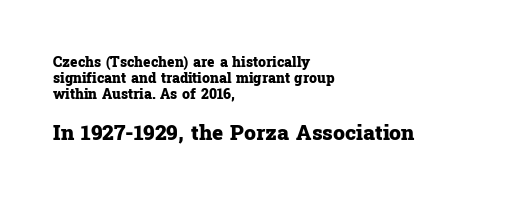
Q: Is the text bold? A: Yes.
Q: Is the text italic (slanted)? A: No, it is upright.
Q: Is the text underlined? A: No.
Q: How is the paragraph aligned? A: Left-aligned.
Q: Is the spacing between letters normal or unusually wide? A: Normal.
Q: Which block of text is set in a larger size, the first (top) or the second (bottom)? A: The second (bottom) one.
